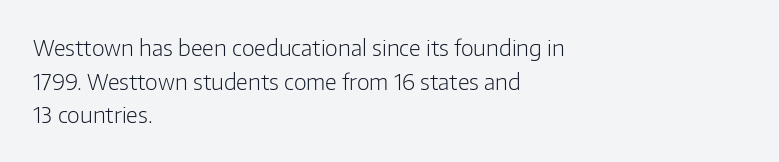
Unbolded letterforms with no extra heft. The letterforms sit shoulder to shoulder at normal distance. Line spacing here is normal. Glance below the letters and you will spot only blank space. Visually the block forms a straight wall on the left and a jagged coastline on the right.
